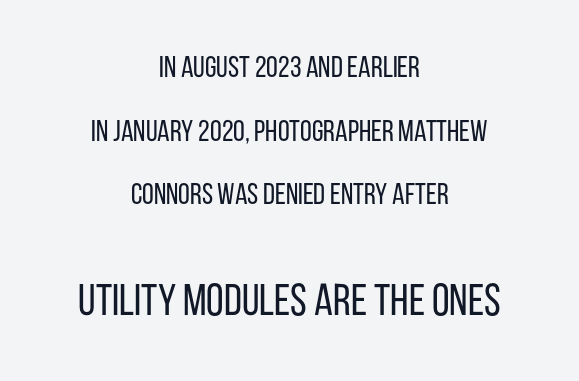
The image shows 45 px regular-weight, condensed sans-serif type, upright; set centered, loose line spacing (2.12x), normal letter spacing, not underlined; the second (bottom) block is 1.5x larger; low stroke contrast and a large x-height.
